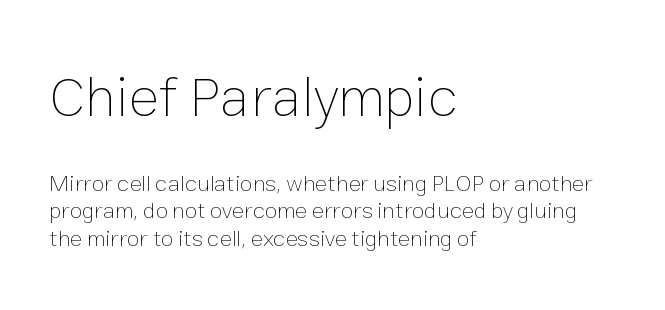
{"italic": "no", "bold": "no", "weight": "thin", "width": "normal", "stroke_contrast": "low", "x_height": "medium", "monospaced": "no", "underline": "no", "align": "left", "line_spacing_ratio": 1.21, "letter_spacing": "normal", "letter_spacing_em": 0.0, "larger_block": "first", "size_ratio": 2.48, "glyph_px": 57}
